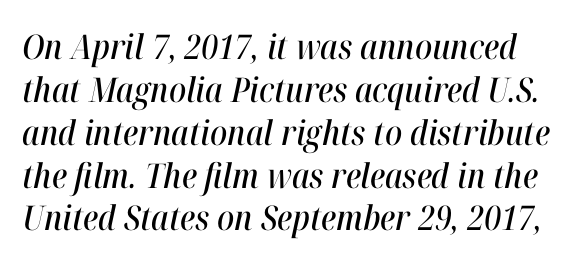
Unmarked baselines from the first word to the last. The specimen reads as italic at a glance. The face used here is proportionally spaced, like ordinary book or web type. The face used here is rendered with its standard letterfit. If you measured baseline to baseline, you'd find a middling distance.
